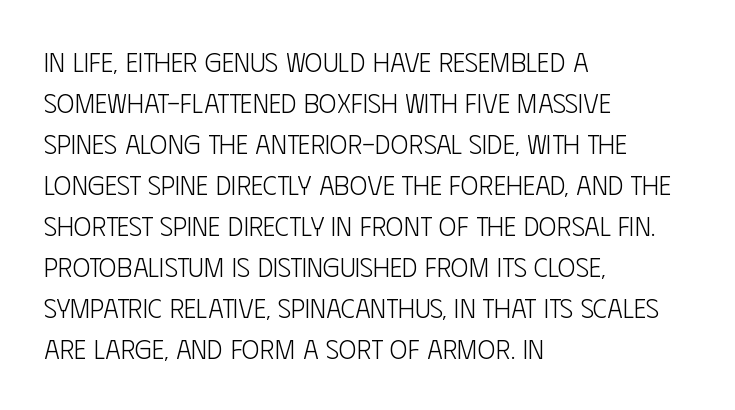
{"italic": "no", "bold": "no", "underline": "no", "align": "left", "line_spacing": "normal", "line_spacing_ratio": 1.52, "letter_spacing": "normal", "letter_spacing_em": 0.0, "glyph_px": 27}
